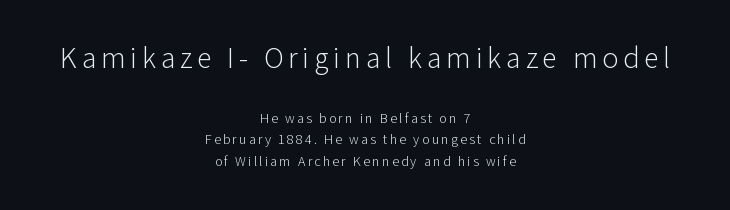
{"serif": "no", "italic": "no", "bold": "no", "weight": "light", "width": "normal", "stroke_contrast": "low", "x_height": "medium", "monospaced": "no", "underline": "no", "align": "center", "line_spacing": "normal", "line_spacing_ratio": 1.53, "larger_block": "first", "size_ratio": 2.14, "glyph_px": 30}
